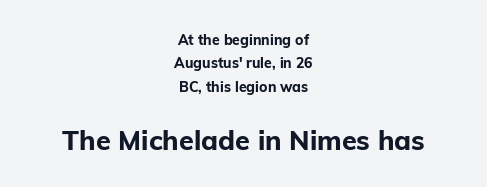
The horizontal fit of the characters is conventional and even. The letters stand straight up with perfectly vertical stems. The rendering positions every line midway between the sides. Typographic density is high because the face is bold. The leading is moderate, giving the passage an even texture. A bare baseline throughout the passage.
